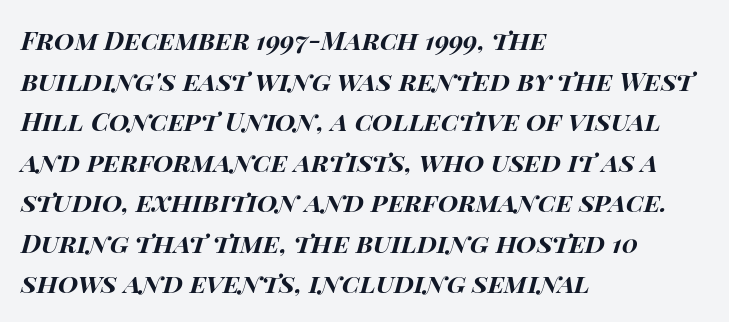
The image shows 26 px bold type, italic (leaning right); set left-aligned, normal line spacing (1.56x), normal letter spacing, not underlined.
